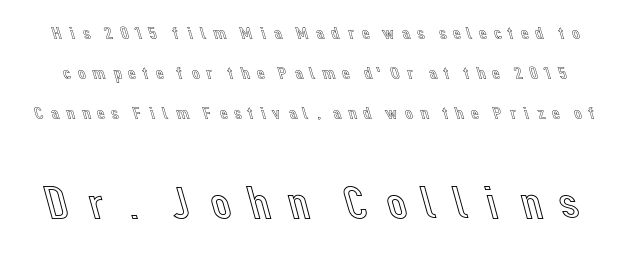
The image shows 46 px text type; set loose line spacing (2.23x), unusually wide letter spacing (+0.26 em), not underlined; the second (bottom) block is 2.56x larger; a medium x-height.
